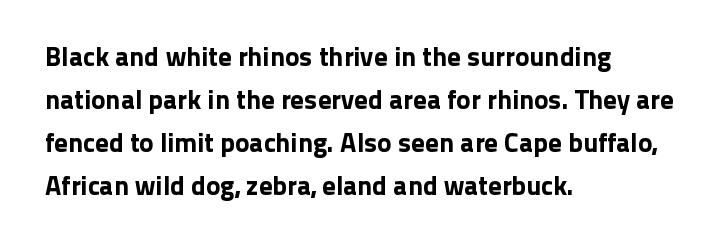
{"italic": "no", "underline": "no", "align": "left", "line_spacing": "normal", "line_spacing_ratio": 1.59, "letter_spacing": "normal", "letter_spacing_em": 0.0, "glyph_px": 27}
